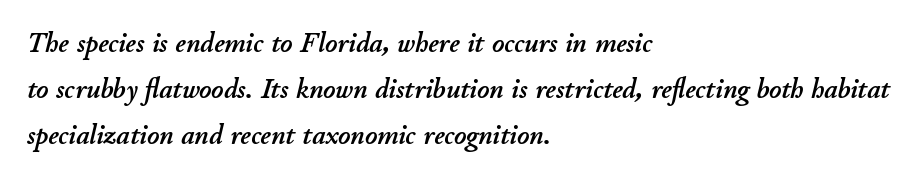
Every row of glyphs begins at an identical x-position on the left. Spacing verdict: proportional, widths tailored to each character. Words appear dense and cohesive because spacing is normal. The rows are spaced the way most documents space them.
